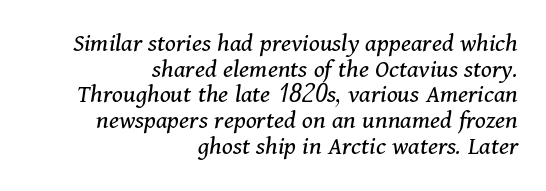
The image shows 27 px text type, italic (leaning right); set right-aligned, tight line spacing (0.95x), normal letter spacing, not underlined.
